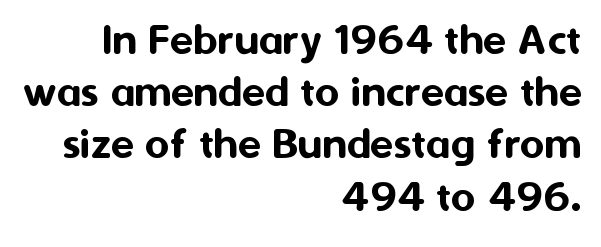
Q: Is the text italic (slanted)? A: No, it is upright.
Q: Is the typeface a serif or a sans-serif typeface? A: Sans-serif.
Q: Is the text underlined? A: No.
Q: How is the paragraph aligned? A: Right-aligned.
Q: Is the spacing between letters normal or unusually wide? A: Normal.
Q: Is the spacing between lines tight, normal or loose? A: Tight.
Q: Width (condensed, normal, or wide)? A: Normal.
Q: Stroke contrast? A: Medium.
Q: x-height? A: Medium.
Q: Monospaced? A: No.
